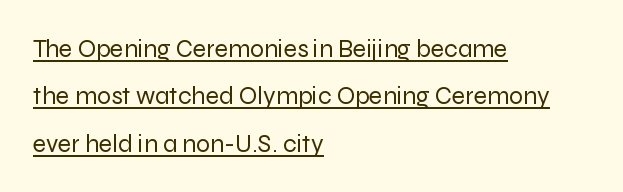
Q: Is the text bold? A: No.
Q: Is the text italic (slanted)? A: No, it is upright.
Q: Is the text underlined? A: Yes.
Q: How is the paragraph aligned? A: Left-aligned.
Q: Is the spacing between letters normal or unusually wide? A: Normal.
Q: Is the spacing between lines tight, normal or loose? A: Loose.
